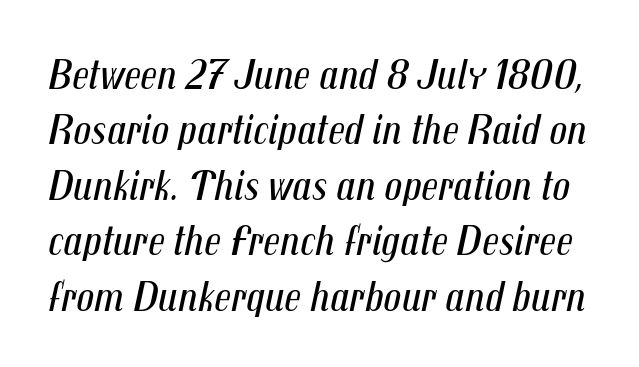
The area under the type is left untouched. Letters have the restrained weight of plain body copy at most. The letters advance in unequal steps, a hallmark of proportional type. These lines were composed using italics. The space between consecutive lines is moderate. Short note: letters normally spaced.
